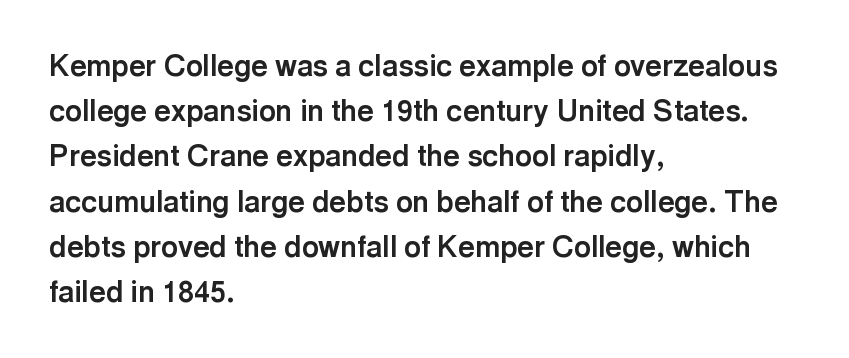
Q: Is the text bold? A: Yes.
Q: Is the text italic (slanted)? A: No, it is upright.
Q: Is the typeface a serif or a sans-serif typeface? A: Sans-serif.
Q: Is the text underlined? A: No.
Q: How is the paragraph aligned? A: Left-aligned.
Q: Is the spacing between letters normal or unusually wide? A: Normal.
Q: Is the spacing between lines tight, normal or loose? A: Normal.
Q: Width (condensed, normal, or wide)? A: Normal.
Q: x-height? A: Medium.
Q: Monospaced? A: No.
